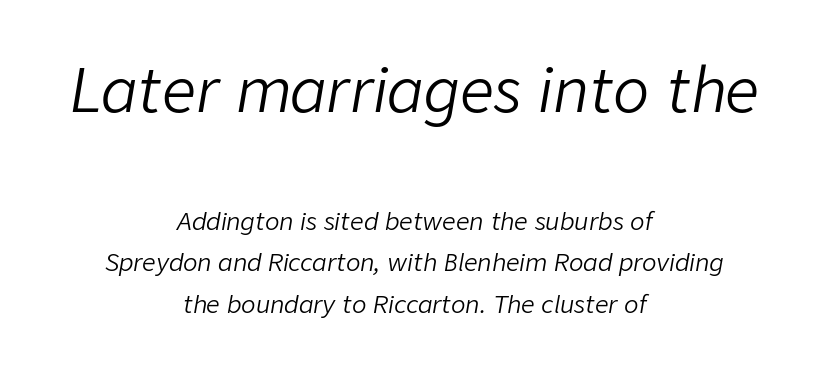
No word sits above an underline. Compared with ordinary roman type, these characters are visibly tilted. The face used here is proportionally spaced, like ordinary book or web type. Glyph-to-glyph distance matches everyday printed text. Which margin do the lines hug? Neither — every line sits in the middle. Unbolded letterforms with no extra heft.
